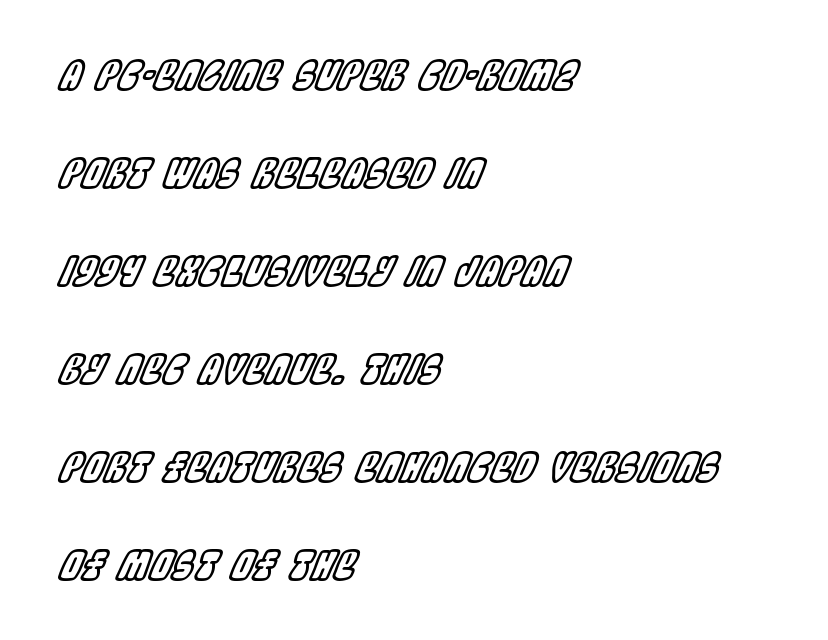
{"italic": "yes", "lean": "right", "slant_degrees": 22, "width": "condensed", "x_height": "large", "monospaced": "no", "underline": "no", "align": "left", "line_spacing": "loose", "line_spacing_ratio": 2.45, "letter_spacing": "normal", "letter_spacing_em": 0.0, "glyph_px": 40}
